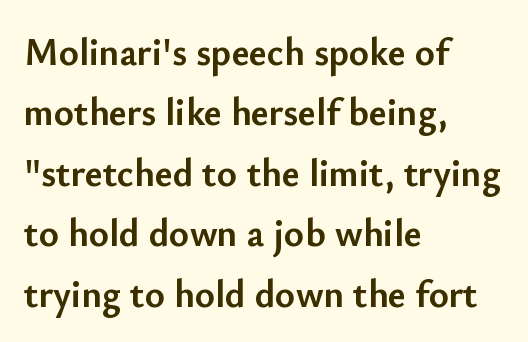
The glyphs are unaccompanied by any horizontal stroke below them. The rendering uses a moderate line-height, typical for paragraphs. Summary of weight: heavy, a full bold. The letters sit at their default tracking, neither squeezed nor spread. The font family rendered here belongs to the sans-serif group. Horizontal alignment here is leftward, the default for most running prose.
